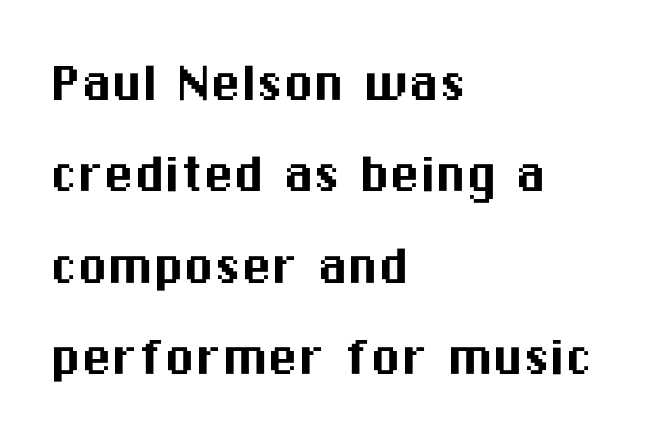
The image shows 61 px sans-serif type, upright; set left-aligned, normal line spacing (1.5x), normal letter spacing, not underlined; medium stroke contrast and a medium x-height.
